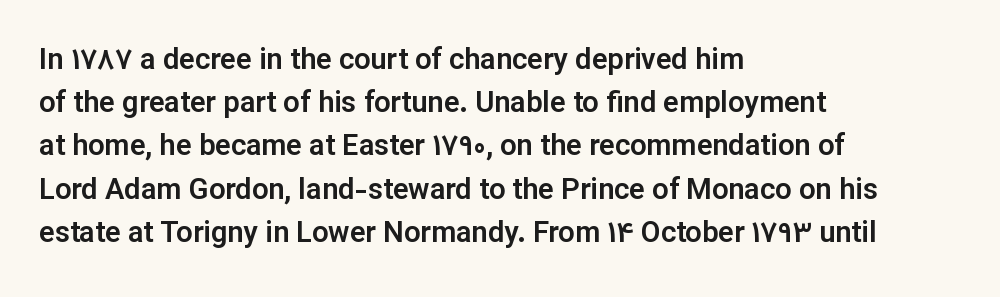
The image shows 29 px sans-serif type, upright; set left-aligned, normal line spacing (1.49x), normal letter spacing, not underlined; low stroke contrast and a medium x-height.
